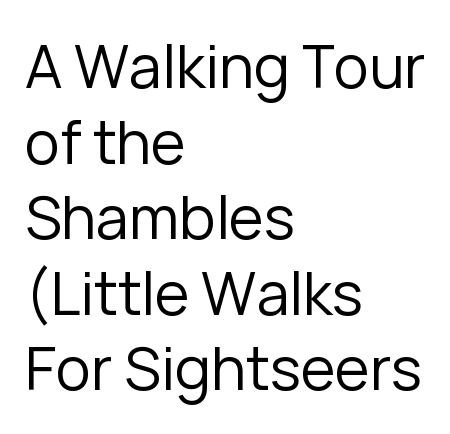
Q: Is the text bold? A: No.
Q: Is the text italic (slanted)? A: No, it is upright.
Q: Is the typeface a serif or a sans-serif typeface? A: Sans-serif.
Q: Is the text underlined? A: No.
Q: How is the paragraph aligned? A: Left-aligned.
Q: Is the spacing between letters normal or unusually wide? A: Normal.
Q: Is the spacing between lines tight, normal or loose? A: Normal.
Q: Width (condensed, normal, or wide)? A: Normal.
Q: Stroke contrast? A: Low.
Q: x-height? A: Medium.
Q: Monospaced? A: No.
